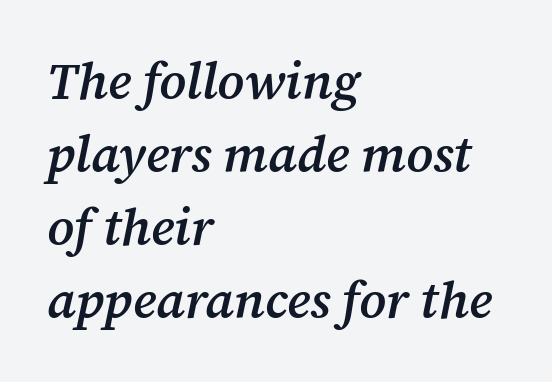
The image shows 51 px semibold serif type, italic (leaning right); set left-aligned, normal line spacing (1.43x), normal letter spacing, not underlined; medium stroke contrast and a medium x-height.
